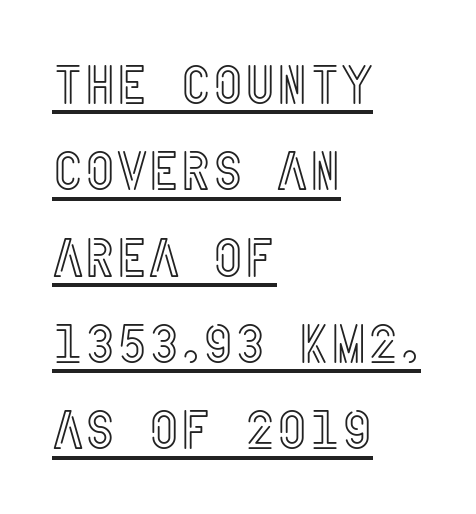
The image shows 55 px condensed type, upright; set left-aligned, normal line spacing (1.57x), normal letter spacing, underlined; a large x-height.
